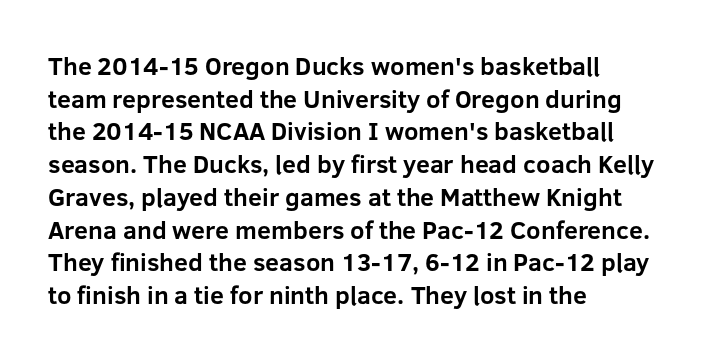
You could call the tracking neutral — neither tight nor loose. Ordinary non-slanted type is in use. Heavy, bold letterforms. Does the copy run flush right? No — it runs flush left. Regular leading.
